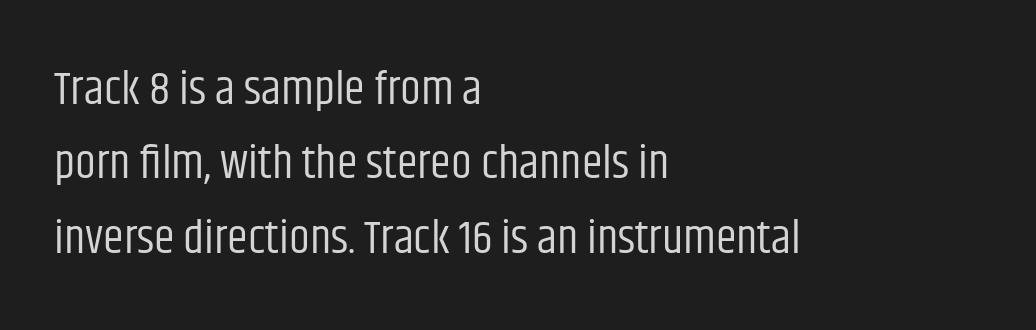
{"serif": "no", "italic": "no", "bold": "no", "weight": "regular", "width": "condensed", "stroke_contrast": "low", "x_height": "large", "monospaced": "no", "underline": "no", "align": "left", "line_spacing": "normal", "line_spacing_ratio": 1.58, "letter_spacing": "normal", "letter_spacing_em": 0.0, "glyph_px": 47}
